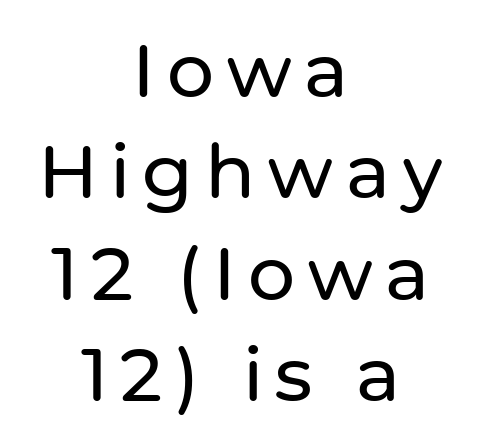
The image shows 74 px sans-serif type, upright; set centered, normal line spacing (1.37x), not underlined; low stroke contrast and a medium x-height.
